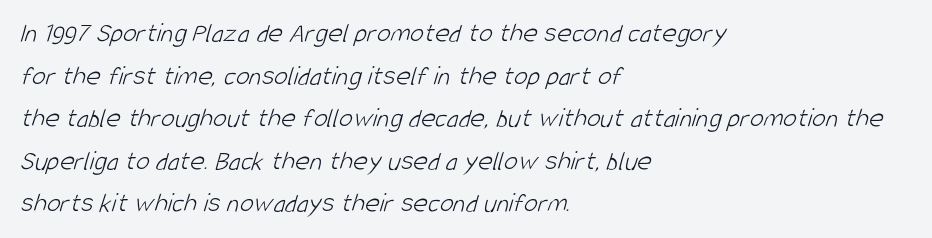
{"serif": "no", "bold": "no", "weight": "light", "width": "condensed", "stroke_contrast": "low", "x_height": "large", "monospaced": "no", "underline": "no", "align": "left", "line_spacing": "normal", "line_spacing_ratio": 1.52, "letter_spacing": "normal", "letter_spacing_em": 0.0, "glyph_px": 28}
